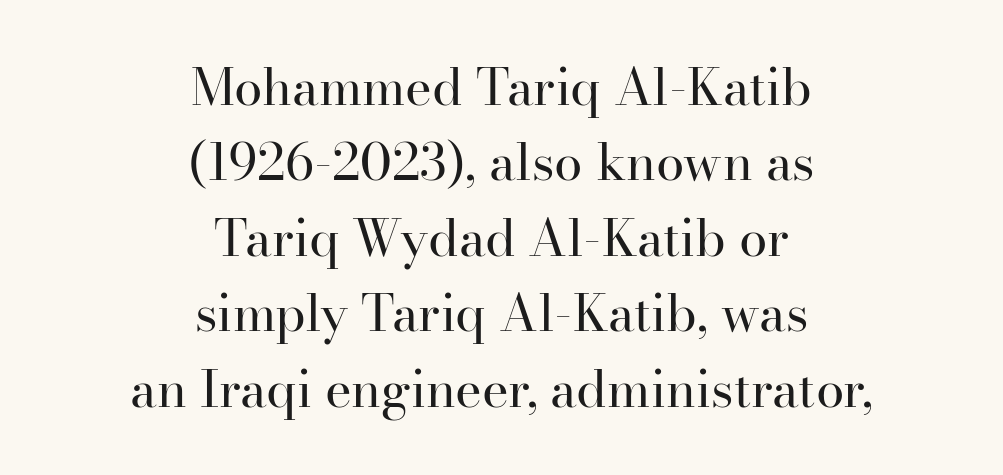
{"serif": "yes", "italic": "no", "bold": "no", "weight": "regular", "width": "normal", "stroke_contrast": "high", "x_height": "small", "monospaced": "no", "underline": "no", "align": "center", "line_spacing": "normal", "line_spacing_ratio": 1.48, "letter_spacing": "normal", "letter_spacing_em": 0.0, "glyph_px": 51}
